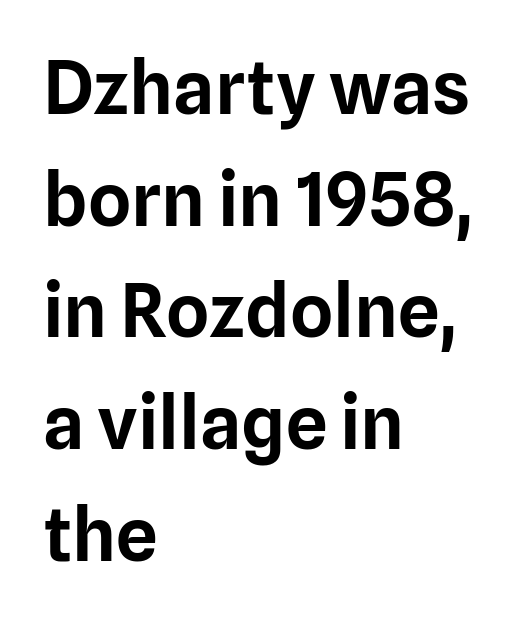
Normally led — the rows are evenly, conventionally spaced. A clean baseline with only descenders dipping below it. The lettering stays uniformly vertical, giving the passage a roman look. A student would call this left alignment; a typographer would say flush left, rag right. This sample has the flowing, uneven cadence of proportional lettering.
